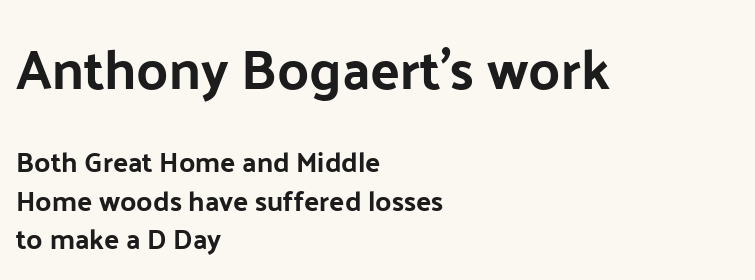
Q: Is the text italic (slanted)? A: No, it is upright.
Q: Is the typeface a serif or a sans-serif typeface? A: Sans-serif.
Q: Is the text underlined? A: No.
Q: How is the paragraph aligned? A: Left-aligned.
Q: Is the spacing between letters normal or unusually wide? A: Normal.
Q: Is the spacing between lines tight, normal or loose? A: Normal.
Q: Which block of text is set in a larger size, the first (top) or the second (bottom)? A: The first (top) one.
Q: Width (condensed, normal, or wide)? A: Normal.
Q: Stroke contrast? A: Low.
Q: x-height? A: Medium.
Q: Monospaced? A: No.
